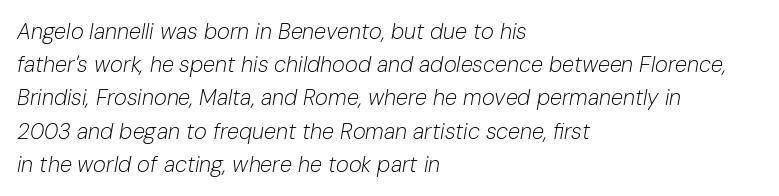
The image shows 22 px text type, italic (leaning right); set left-aligned, normal line spacing (1.51x), normal letter spacing, not underlined.
